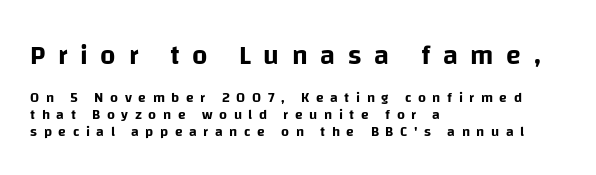
A classic flush-left, rag-right setting is used for this passage. Larger block? The one above; the one below is distinctly smaller. Observe the wide spacing: letters keep a clear distance from each other. Designer's note — italics off, roman on. Bare-footed words on every line.
